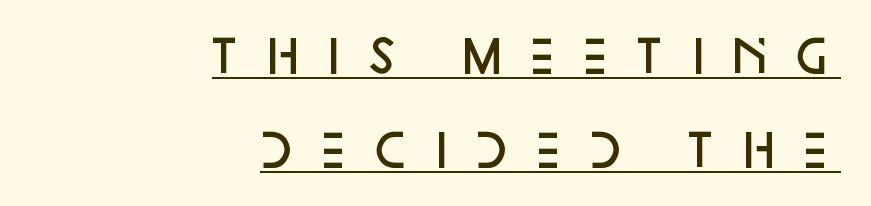
The image shows 44 px semibold sans-serif type, upright; set right-aligned, loose line spacing (2.14x), unusually wide letter spacing (+0.38 em), underlined; low stroke contrast and a large x-height.
